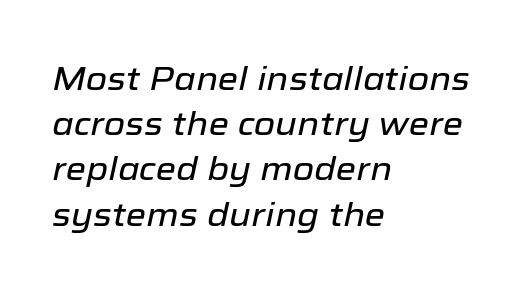
Q: Is the text italic (slanted)? A: Yes, it leans right by about 12 degrees.
Q: Is the text underlined? A: No.
Q: How is the paragraph aligned? A: Left-aligned.
Q: Is the spacing between letters normal or unusually wide? A: Normal.
Q: Is the spacing between lines tight, normal or loose? A: Normal.
Q: Width (condensed, normal, or wide)? A: Normal.
Q: Stroke contrast? A: Low.
Q: x-height? A: Medium.
Q: Monospaced? A: No.
